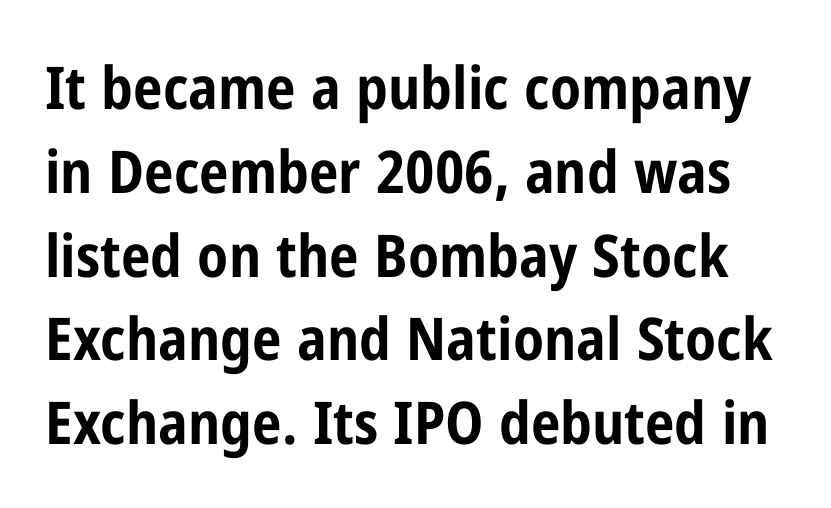
The face used here is a sans, in the tradition of grotesques and geometrics. Each new line begins a customary step beneath the previous one. I'd describe the lettering as bold — thick and assertive. The zone under the glyphs is completely vacant. The line texture is even and compact thanks to regular tracking.
